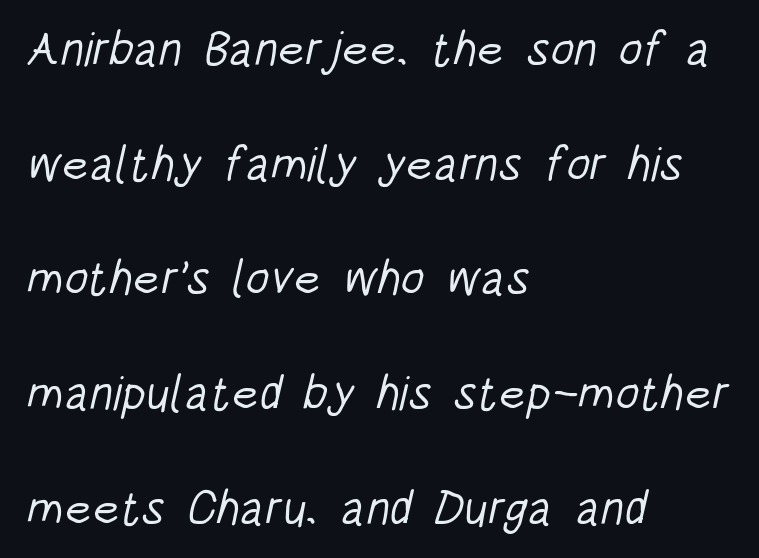
The gaps between neighbouring characters are ordinary and unremarkable. Leading is clearly above the norm, producing a sparse column. Left-aligned paragraph, ragged on the right. The strip under each line holds only bare page. The letters look calm and open, with moderate or lighter stems. A typesetter would call this proportional, since set widths differ per character.
